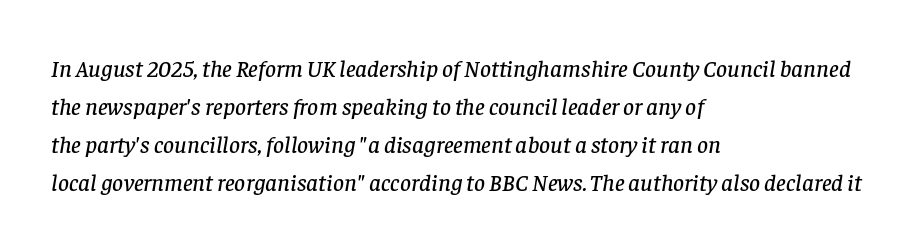
Q: Is the text italic (slanted)? A: Yes, it leans right by about 8 degrees.
Q: Is the text underlined? A: No.
Q: How is the paragraph aligned? A: Left-aligned.
Q: Is the spacing between letters normal or unusually wide? A: Normal.
Q: Is the spacing between lines tight, normal or loose? A: Normal.
